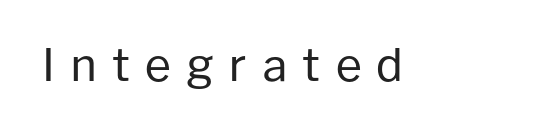
Q: Is the text bold? A: No.
Q: Is the text italic (slanted)? A: No, it is upright.
Q: Is the typeface a serif or a sans-serif typeface? A: Sans-serif.
Q: Is the text underlined? A: No.
Q: Is the spacing between letters normal or unusually wide? A: Unusually wide.
Q: Width (condensed, normal, or wide)? A: Normal.
Q: Stroke contrast? A: Low.
Q: x-height? A: Medium.
Q: Monospaced? A: No.
